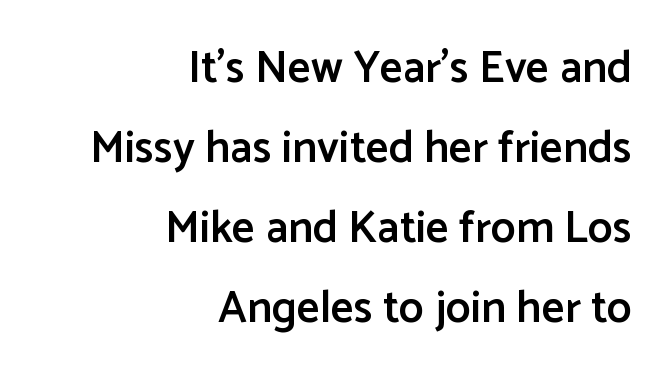
Compared with an ordinary text face, these strokes are moderately heavier — a semibold. The letters advance in unequal steps, a hallmark of proportional type. Which margin do the lines hug? The right one — the left edge is uneven. Glyph-to-glyph distance matches everyday printed text. The specimen omits any rule beneath the text block's lines.
